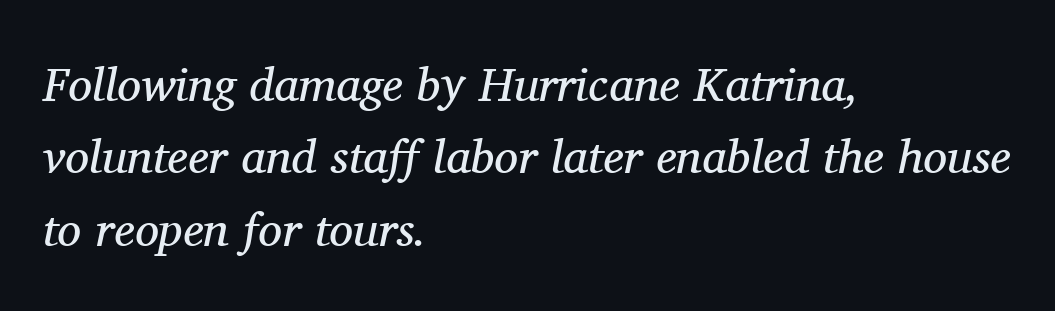
The vertical gap from one line to the next is medium. Italic? Definitely — the glyphs are oblique. You could not count columns in this text — the font is proportionally spaced. Each row of text sits above clean, open space.
